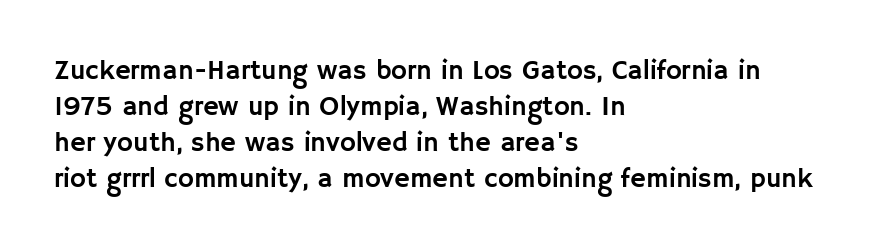
{"italic": "no", "underline": "no", "align": "left", "line_spacing": "normal", "line_spacing_ratio": 1.33, "letter_spacing": "normal", "letter_spacing_em": 0.0, "glyph_px": 27}
